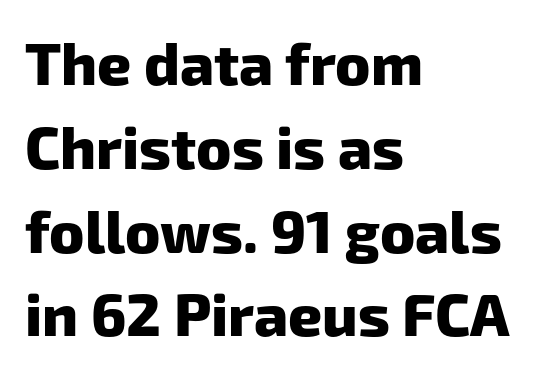
The image shows 59 px heavy sans-serif type; set left-aligned, normal line spacing (1.42x), normal letter spacing, not underlined; low stroke contrast and a medium x-height.
